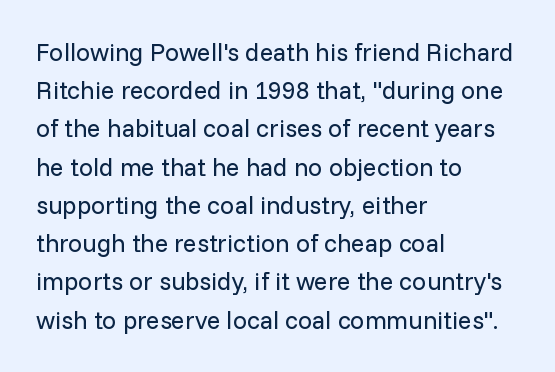
Q: Is the text bold? A: No.
Q: Is the text italic (slanted)? A: No, it is upright.
Q: Is the text underlined? A: No.
Q: How is the paragraph aligned? A: Left-aligned.
Q: Is the spacing between letters normal or unusually wide? A: Normal.
Q: Is the spacing between lines tight, normal or loose? A: Normal.
